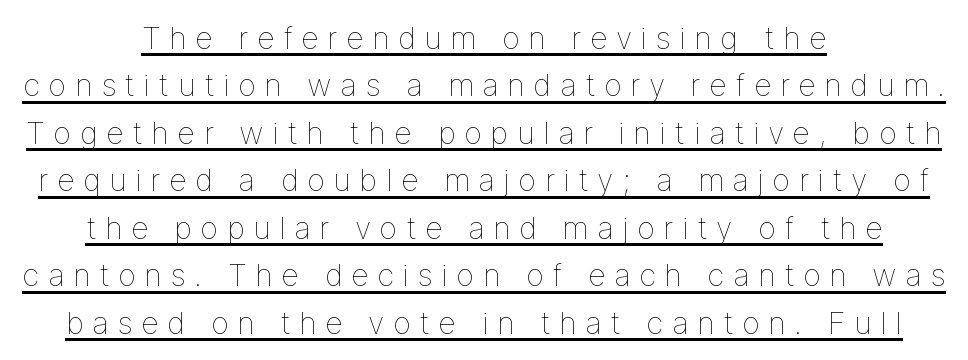
{"italic": "no", "bold": "no", "weight": "thin", "width": "normal", "stroke_contrast": "low", "x_height": "medium", "monospaced": "no", "underline": "yes", "align": "center", "line_spacing": "normal", "line_spacing_ratio": 1.53, "letter_spacing": "wide", "letter_spacing_em": 0.27, "glyph_px": 31}
